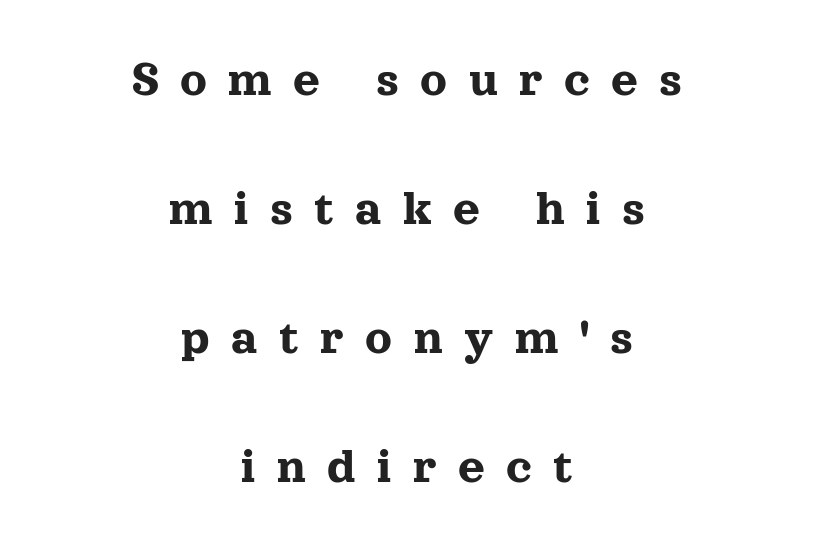
The image shows 52 px serif type, upright; set centered, loose line spacing (2.48x), unusually wide letter spacing (+0.41 em), not underlined; a medium x-height.
